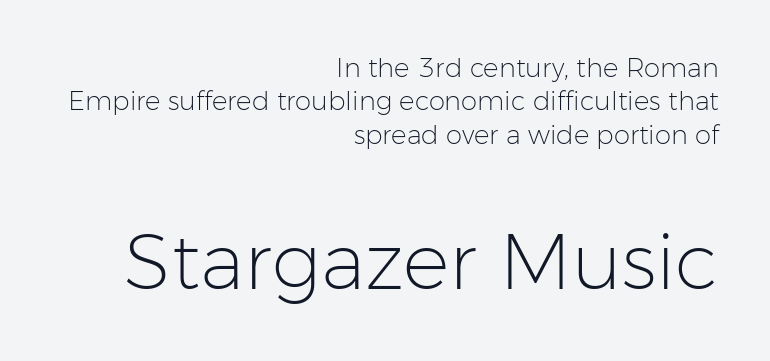
The image shows 78 px light sans-serif type, upright; set right-aligned, normal line spacing (1.28x), normal letter spacing, not underlined; the second (bottom) block is 3.0x larger; low stroke contrast and a medium x-height.
